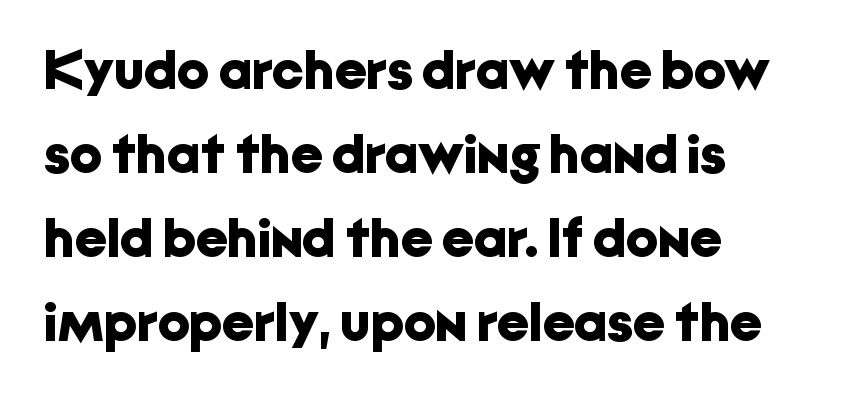
The line-height multiplier appears to be the usual default. Is the block centered? No — it sits flush against the left margin. Tracking value appears to be zero — textbook default spacing. On the weight axis this lands at bold, roughly 700. Words float on clear page, feet unadorned.
